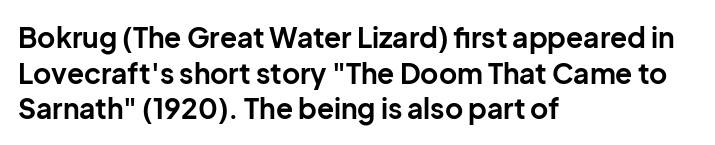
These lines sit exactly where default settings would place them. Designer's note — italics off, roman on. These lines are composed in type without serifs. Typographic density is high because the face is bold. Honestly, there is no underline to notice here at all.
